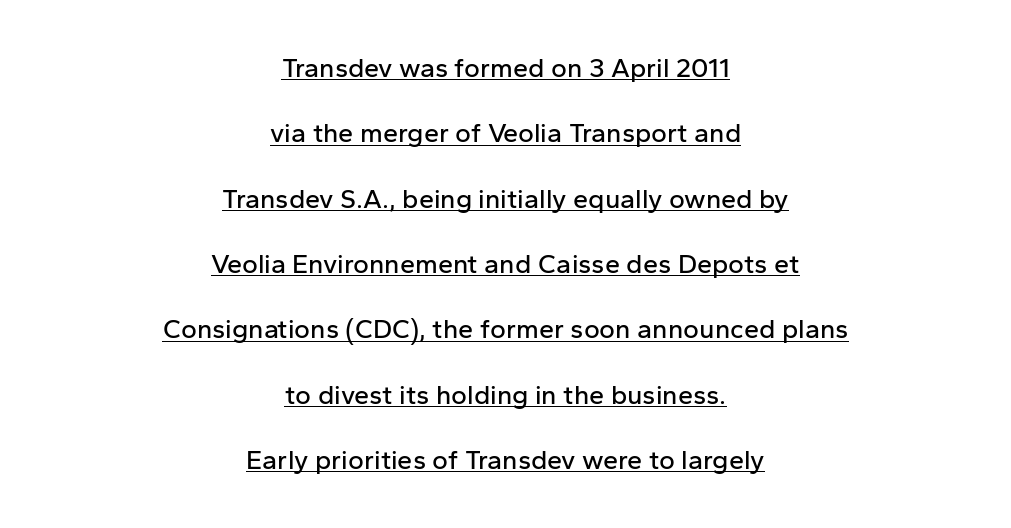
In terms of posture, this sample is upright. Look at the tracking — it's just the regular setting, nothing added. Alignment: centered. The rendering uses the underline text-decoration. Quick note: interline space is abundant.
